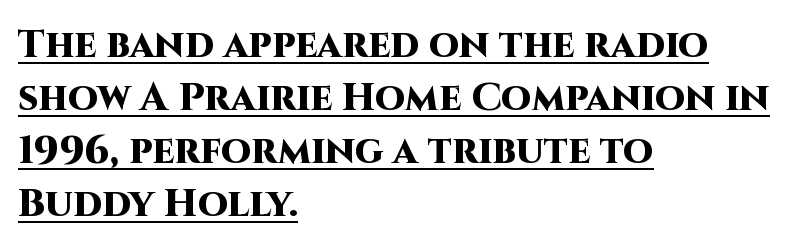
{"serif": "no", "italic": "no", "bold": "yes", "weight": "heavy", "width": "normal", "stroke_contrast": "high", "x_height": "large", "monospaced": "no", "underline": "yes", "align": "left", "line_spacing": "normal", "line_spacing_ratio": 1.36, "letter_spacing": "normal", "letter_spacing_em": 0.0, "glyph_px": 39}
